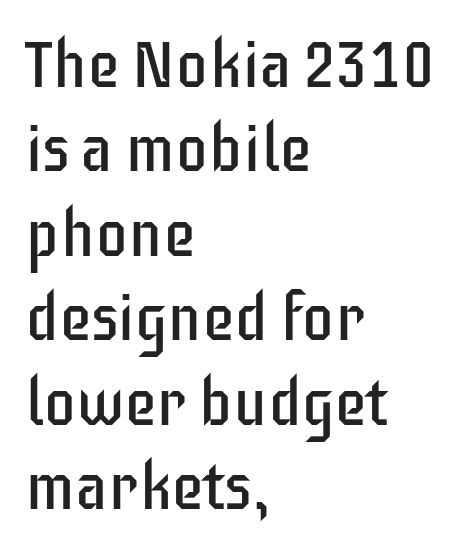
Q: Is the text bold? A: No.
Q: Is the text italic (slanted)? A: No, it is upright.
Q: Is the typeface a serif or a sans-serif typeface? A: Sans-serif.
Q: Is the text underlined? A: No.
Q: How is the paragraph aligned? A: Left-aligned.
Q: Is the spacing between letters normal or unusually wide? A: Normal.
Q: Is the spacing between lines tight, normal or loose? A: Normal.
Q: Width (condensed, normal, or wide)? A: Condensed.
Q: Stroke contrast? A: Low.
Q: x-height? A: Large.
Q: Monospaced? A: No.
